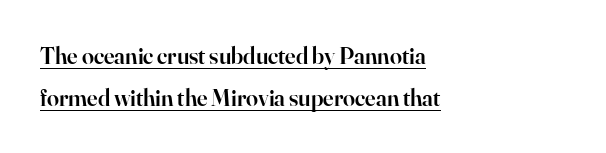
{"italic": "no", "bold": "semi", "underline": "yes", "align": "left", "line_spacing_ratio": 1.75, "letter_spacing": "normal", "letter_spacing_em": 0.0, "glyph_px": 24}
